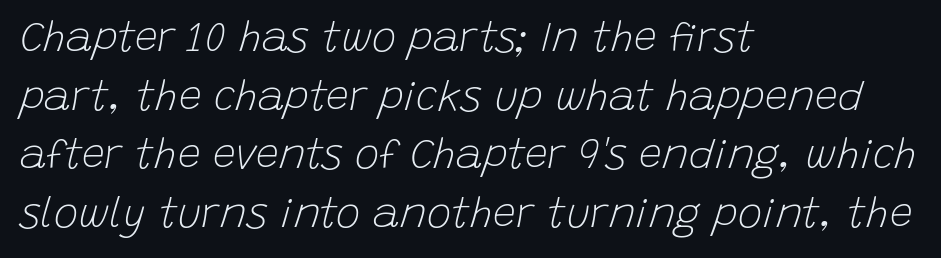
{"italic": "yes", "lean": "right", "slant_degrees": 15, "bold": "no", "weight": "light", "width": "normal", "stroke_contrast": "low", "x_height": "large", "monospaced": "no", "underline": "no", "align": "left", "line_spacing": "normal", "line_spacing_ratio": 1.43, "letter_spacing": "normal", "letter_spacing_em": 0.0, "glyph_px": 41}
